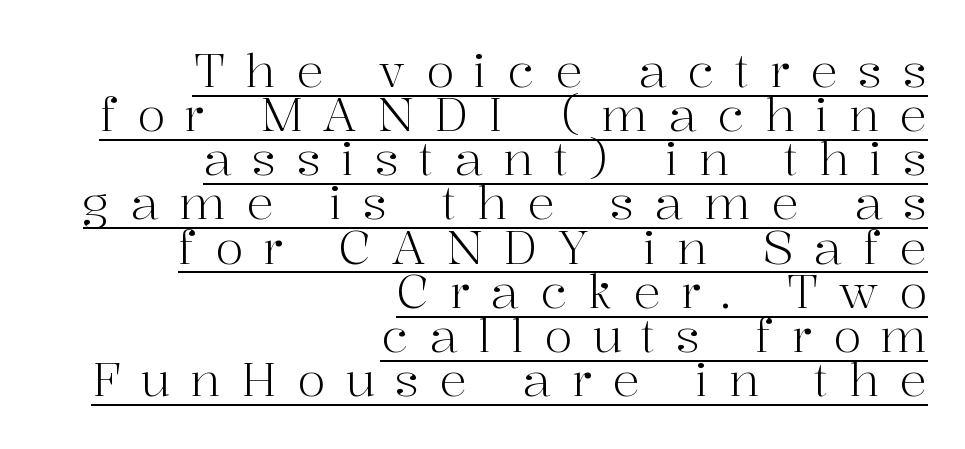
{"serif": "yes", "italic": "no", "bold": "no", "weight": "light", "width": "normal", "stroke_contrast": "high", "x_height": "medium", "monospaced": "no", "underline": "yes", "align": "right", "line_spacing": "tight", "line_spacing_ratio": 0.96, "letter_spacing": "wide", "letter_spacing_em": 0.44, "glyph_px": 46}
